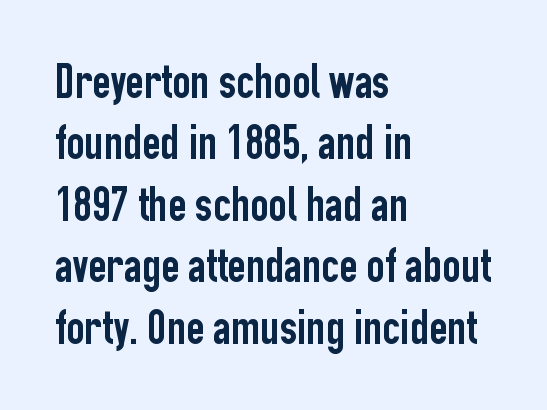
Q: Is the text italic (slanted)? A: No, it is upright.
Q: Is the typeface a serif or a sans-serif typeface? A: Sans-serif.
Q: Is the text underlined? A: No.
Q: How is the paragraph aligned? A: Left-aligned.
Q: Is the spacing between letters normal or unusually wide? A: Normal.
Q: Width (condensed, normal, or wide)? A: Condensed.
Q: Stroke contrast? A: Low.
Q: x-height? A: Medium.
Q: Monospaced? A: No.
